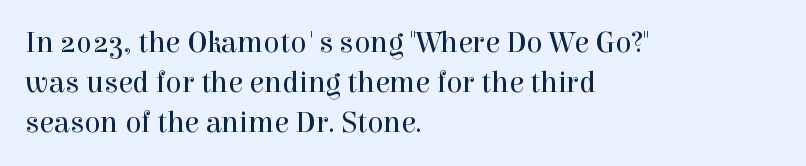
Q: Is the text bold? A: No.
Q: Is the text italic (slanted)? A: No, it is upright.
Q: Is the typeface a serif or a sans-serif typeface? A: Serif.
Q: Is the text underlined? A: No.
Q: How is the paragraph aligned? A: Left-aligned.
Q: Is the spacing between letters normal or unusually wide? A: Normal.
Q: Is the spacing between lines tight, normal or loose? A: Normal.
Q: Width (condensed, normal, or wide)? A: Normal.
Q: x-height? A: Medium.
Q: Monospaced? A: No.
